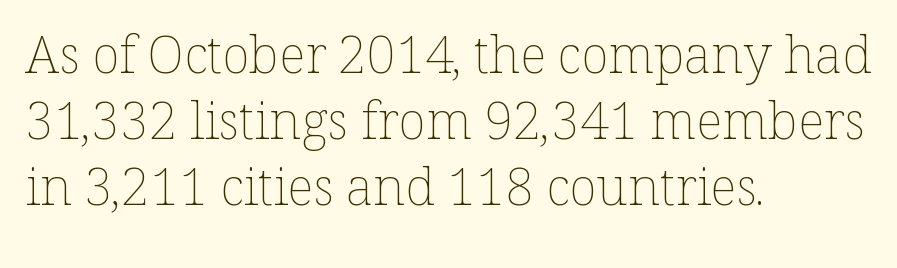
The typeface has the unassuming heft of standard copy or less. Leftover space on each line is placed entirely after the last word. The space between consecutive lines is moderate. No italicization has been applied; the sample stays upright. The rendering uses natural spacing where letterforms have individual widths.
